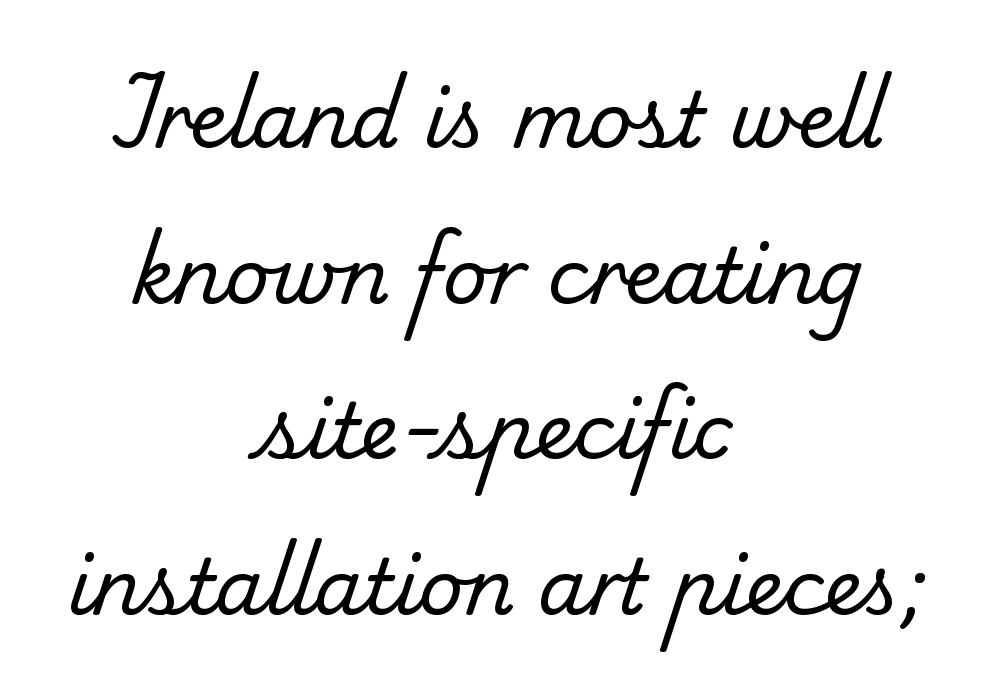
Nothing unusual about the tracking: characters are spaced as the font intends. Descenders hang freely into open space. The passage shown is not bold in any degree. Proportional: the letters do not fall into vertical columns. A serif font was chosen for this passage. One-word summary of the alignment: center.
